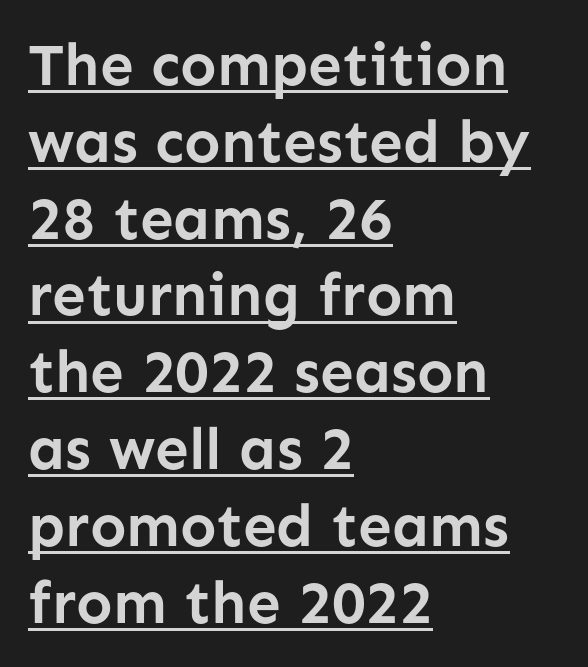
Horizontally, the lines are justified to the leading edge only. Posture: upright roman. Reading down the column, the eye jumps a familiar distance to each next line. Plenty of ink on the page — the face is bold.
